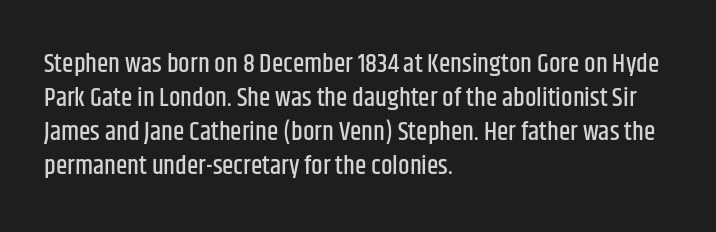
The passage is arranged the way most books set body copy — flush left. This is roman type, the default non-slanted kind. The rows are spaced the way most documents space them. The letterforms sit shoulder to shoulder at normal distance. Honestly, there is no underline to notice here at all.
